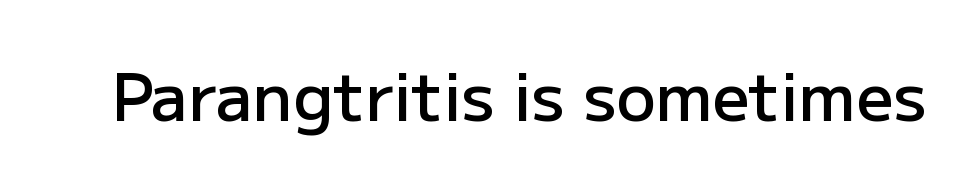
The image shows 66 px semibold sans-serif type, upright; set normal letter spacing, not underlined; low stroke contrast and a medium x-height.
